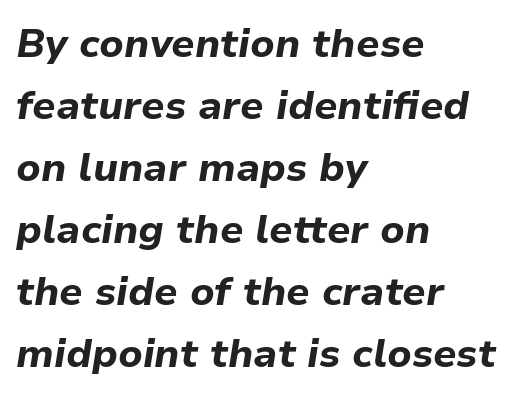
{"italic": "yes", "lean": "right", "slant_degrees": 9, "bold": "yes", "weight": "bold", "width": "normal", "stroke_contrast": "low", "x_height": "medium", "monospaced": "no", "underline": "no", "align": "left", "line_spacing": "normal", "line_spacing_ratio": 1.55, "letter_spacing": "normal", "letter_spacing_em": 0.0, "glyph_px": 40}
